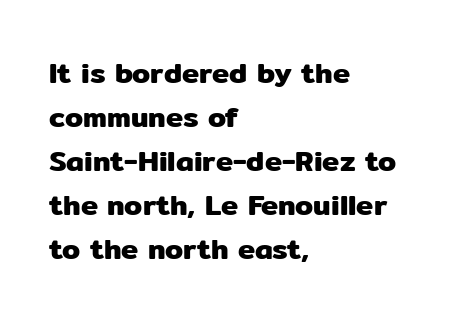
The image shows 29 px sans-serif type, upright; set left-aligned, normal line spacing (1.52x), normal letter spacing, not underlined; low stroke contrast and a medium x-height.
